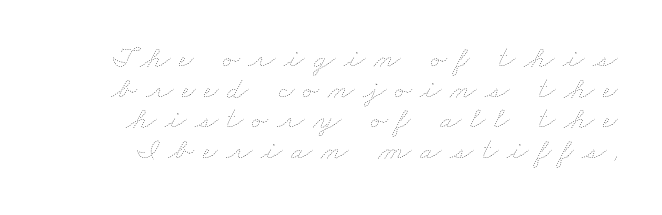
Q: Is the text bold? A: No.
Q: Is the text underlined? A: No.
Q: Is the spacing between letters normal or unusually wide? A: Unusually wide.
Q: Is the spacing between lines tight, normal or loose? A: Tight.
Q: Width (condensed, normal, or wide)? A: Wide.
Q: Stroke contrast? A: Low.
Q: x-height? A: Small.
Q: Monospaced? A: No.
